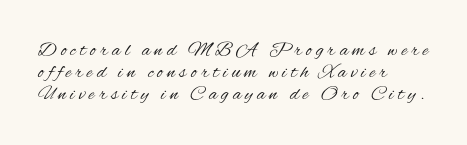
The image shows 20 px text type; set left-aligned, tight line spacing (1.09x), unusually wide letter spacing (+0.21 em), not underlined.
